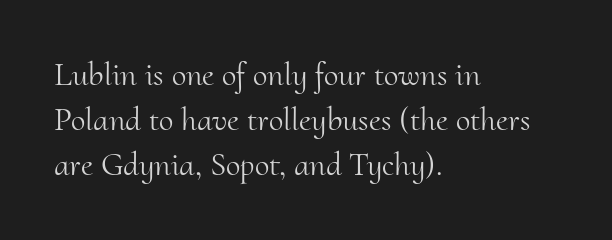
The image shows 33 px light serif type, upright; set left-aligned, normal line spacing (1.37x), normal letter spacing, not underlined; medium stroke contrast and a small x-height.
